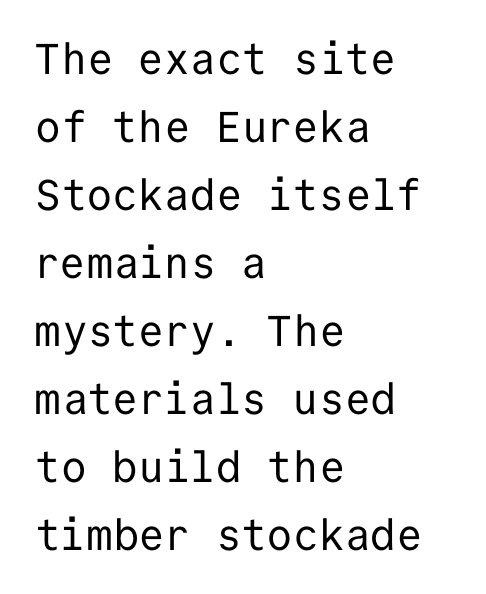
Q: Is the text bold? A: No.
Q: Is the text italic (slanted)? A: No, it is upright.
Q: Is the typeface a serif or a sans-serif typeface? A: Sans-serif.
Q: Is the text underlined? A: No.
Q: How is the paragraph aligned? A: Left-aligned.
Q: Is the spacing between letters normal or unusually wide? A: Normal.
Q: Is the spacing between lines tight, normal or loose? A: Normal.
Q: Width (condensed, normal, or wide)? A: Normal.
Q: Stroke contrast? A: Low.
Q: x-height? A: Medium.
Q: Monospaced? A: Yes.
